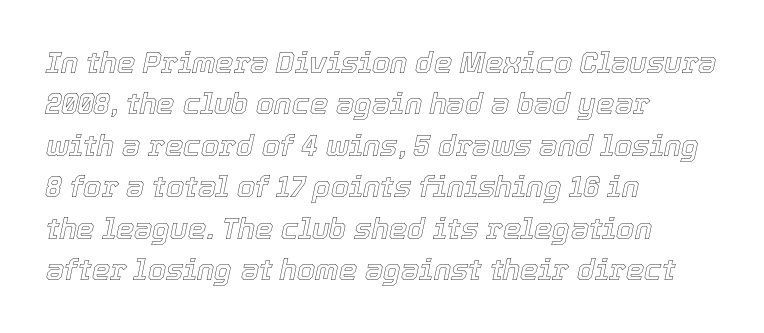
Glance below the letters and you will spot only blank space. Designer's note — italics engaged. All the whitespace from short lines collects on the right. These lines keep a tight, regular rhythm from letter to letter.
